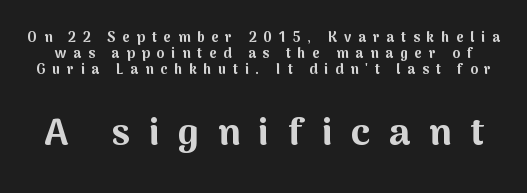
The image shows 38 px bold sans-serif type, upright; set tight line spacing (1.13x), unusually wide letter spacing (+0.49 em), not underlined; the second (bottom) block is 2.71x larger; medium stroke contrast and a medium x-height.
